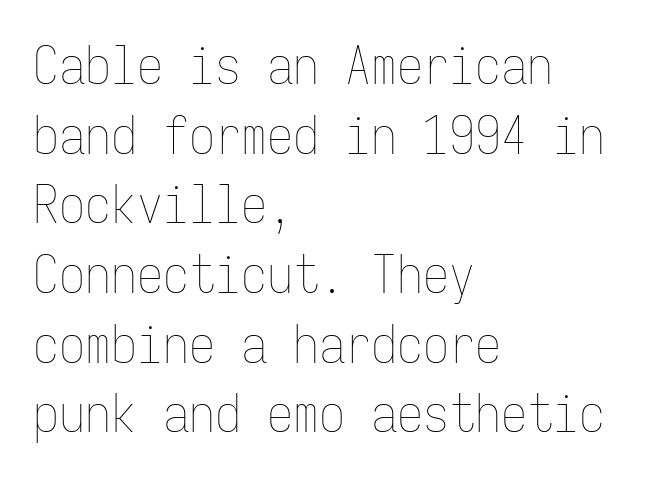
Q: Is the text bold? A: No.
Q: Is the text italic (slanted)? A: No, it is upright.
Q: Is the text underlined? A: No.
Q: How is the paragraph aligned? A: Left-aligned.
Q: Is the spacing between letters normal or unusually wide? A: Normal.
Q: Is the spacing between lines tight, normal or loose? A: Normal.
Q: Width (condensed, normal, or wide)? A: Condensed.
Q: Stroke contrast? A: Low.
Q: x-height? A: Medium.
Q: Monospaced? A: Yes.
